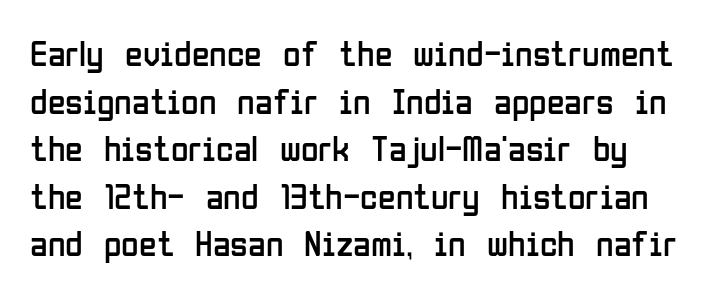
{"serif": "no", "italic": "no", "bold": "no", "weight": "regular", "width": "condensed", "stroke_contrast": "low", "x_height": "medium", "monospaced": "no", "underline": "no", "line_spacing": "normal", "line_spacing_ratio": 1.32, "letter_spacing": "normal", "letter_spacing_em": 0.0, "glyph_px": 36}
